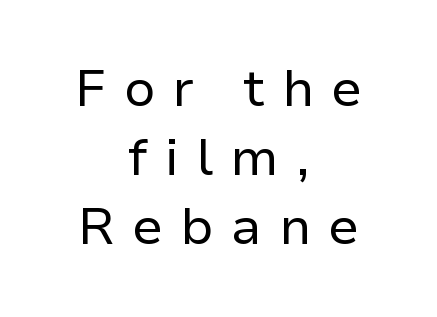
Q: Is the text bold? A: No.
Q: Is the text italic (slanted)? A: No, it is upright.
Q: Is the typeface a serif or a sans-serif typeface? A: Sans-serif.
Q: Is the text underlined? A: No.
Q: How is the paragraph aligned? A: Centered.
Q: Is the spacing between letters normal or unusually wide? A: Unusually wide.
Q: Is the spacing between lines tight, normal or loose? A: Normal.
Q: Width (condensed, normal, or wide)? A: Normal.
Q: Stroke contrast? A: Low.
Q: x-height? A: Medium.
Q: Monospaced? A: No.
